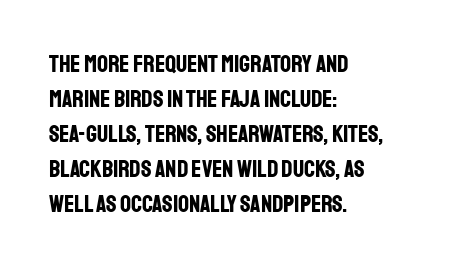
The image shows 24 px bold type, upright; set left-aligned, normal line spacing (1.46x), normal letter spacing, not underlined.
